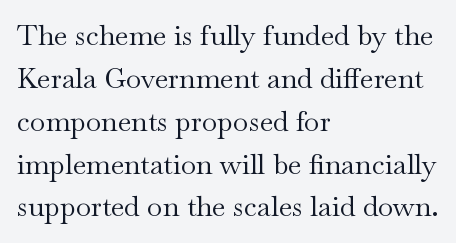
The image shows 28 px regular-weight, wide serif type, upright; set left-aligned, normal line spacing (1.53x), normal letter spacing, not underlined; medium stroke contrast and a small x-height.
